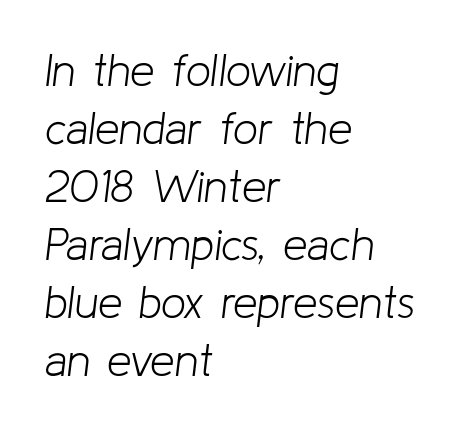
The letters advance in unequal steps, a hallmark of proportional type. Does the copy run flush right? No — it runs flush left. The face looks like a standard text weight, possibly lighter. Characters follow at the spacing the type designer built in. Regular leading.
